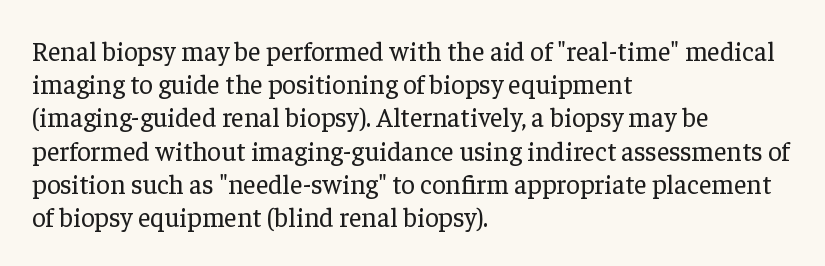
{"italic": "no", "bold": "no", "underline": "no", "align": "left", "line_spacing_ratio": 1.23, "letter_spacing": "normal", "letter_spacing_em": 0.0, "glyph_px": 27}
